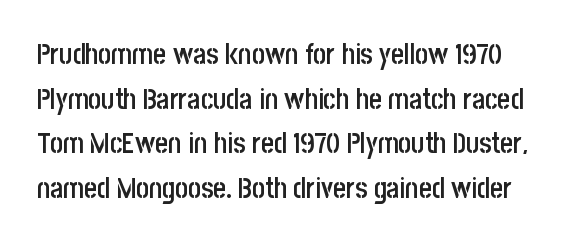
Q: Is the text bold? A: Semi-bold.
Q: Is the text italic (slanted)? A: No, it is upright.
Q: Is the typeface a serif or a sans-serif typeface? A: Sans-serif.
Q: Is the text underlined? A: No.
Q: Is the spacing between letters normal or unusually wide? A: Normal.
Q: Is the spacing between lines tight, normal or loose? A: Normal.
Q: Width (condensed, normal, or wide)? A: Condensed.
Q: Stroke contrast? A: Low.
Q: x-height? A: Large.
Q: Monospaced? A: No.
